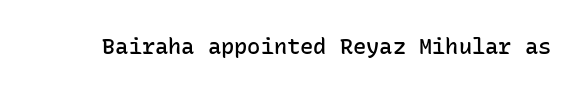
{"italic": "no", "bold": "semi", "underline": "no", "letter_spacing": "normal", "letter_spacing_em": 0.0, "glyph_px": 22}
